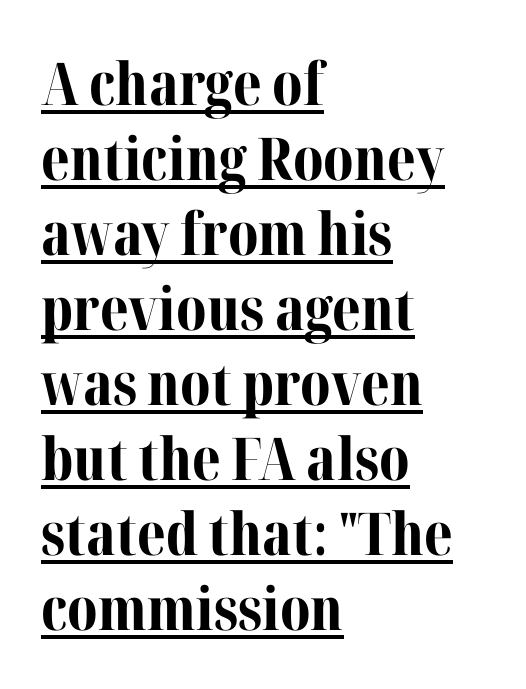
{"serif": "yes", "italic": "no", "bold": "yes", "weight": "bold", "width": "normal", "stroke_contrast": "medium", "x_height": "medium", "monospaced": "no", "underline": "yes", "align": "left", "line_spacing": "normal", "line_spacing_ratio": 1.27, "letter_spacing": "normal", "letter_spacing_em": 0.0, "glyph_px": 59}
